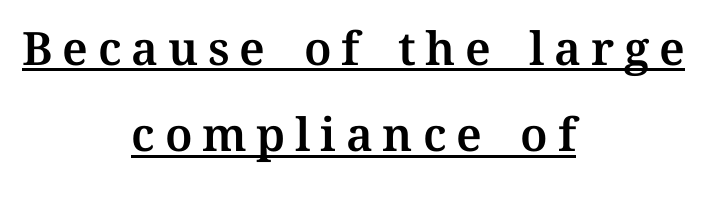
{"italic": "no", "width": "normal", "stroke_contrast": "medium", "x_height": "medium", "monospaced": "no", "underline": "yes", "align": "center", "line_spacing_ratio": 1.88, "letter_spacing": "wide", "letter_spacing_em": 0.21, "glyph_px": 46}
